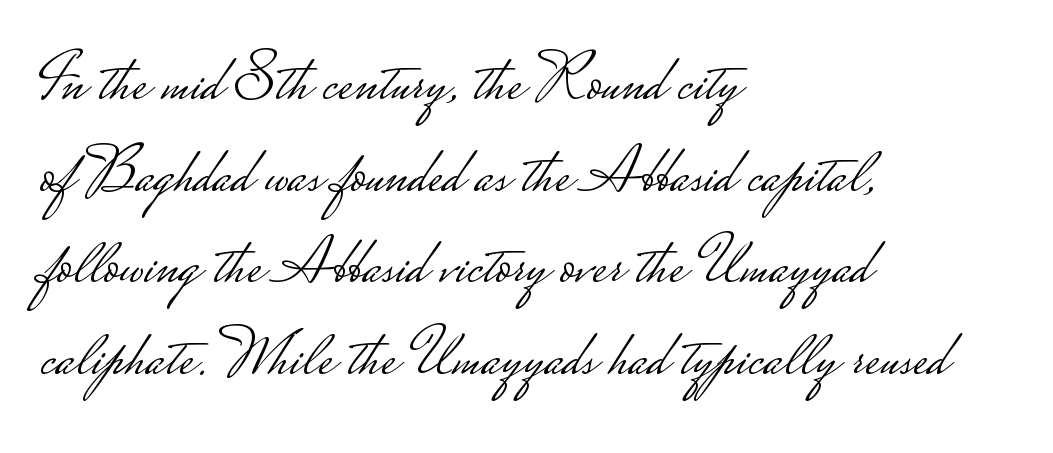
Letterform terminals end flat and unadorned throughout the passage. You could not count columns in this text — the font is proportionally spaced. Each row of text sits above clean, open space. The passage shown stacks its lines at a standard gap. A student would call this left alignment; a typographer would say flush left, rag right.
